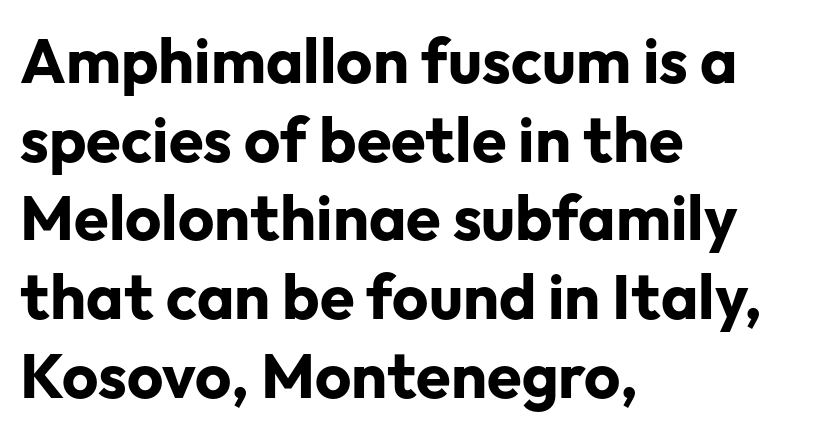
The glyphs in this specimen are sans serif. Is the type bold? Yes — the strokes are clearly thick and heavy. Plain, unruled lines of type. Whoever set this chose a conventional vertical rhythm. Quick note: not italic, upright.
